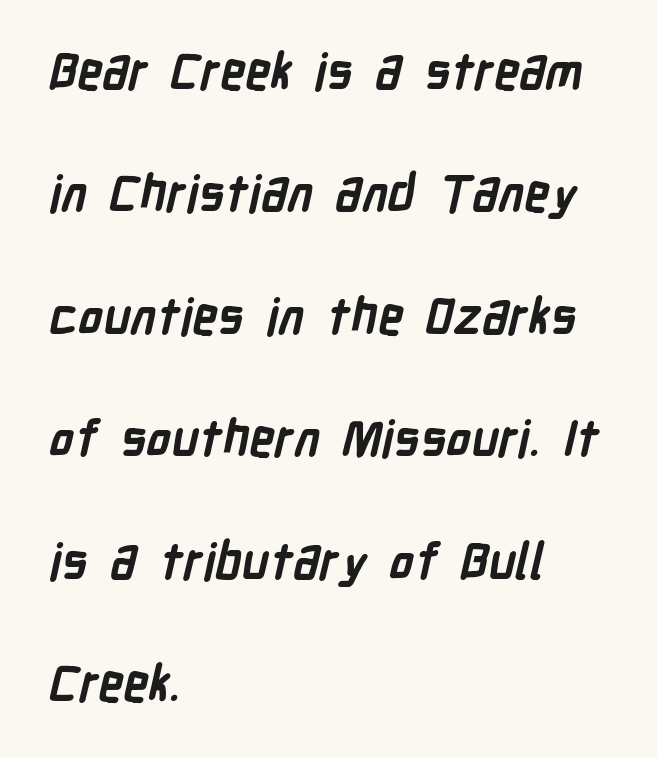
Q: Is the text bold? A: Yes.
Q: Is the typeface a serif or a sans-serif typeface? A: Sans-serif.
Q: Is the text underlined? A: No.
Q: How is the paragraph aligned? A: Left-aligned.
Q: Is the spacing between letters normal or unusually wide? A: Normal.
Q: Is the spacing between lines tight, normal or loose? A: Loose.
Q: Width (condensed, normal, or wide)? A: Condensed.
Q: Stroke contrast? A: Low.
Q: x-height? A: Medium.
Q: Monospaced? A: No.
